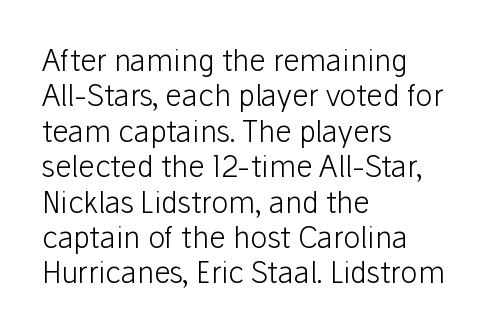
{"serif": "no", "italic": "no", "bold": "no", "weight": "light", "width": "normal", "stroke_contrast": "low", "x_height": "medium", "monospaced": "no", "underline": "no", "align": "left", "line_spacing_ratio": 1.22, "letter_spacing": "normal", "letter_spacing_em": 0.0, "glyph_px": 29}
